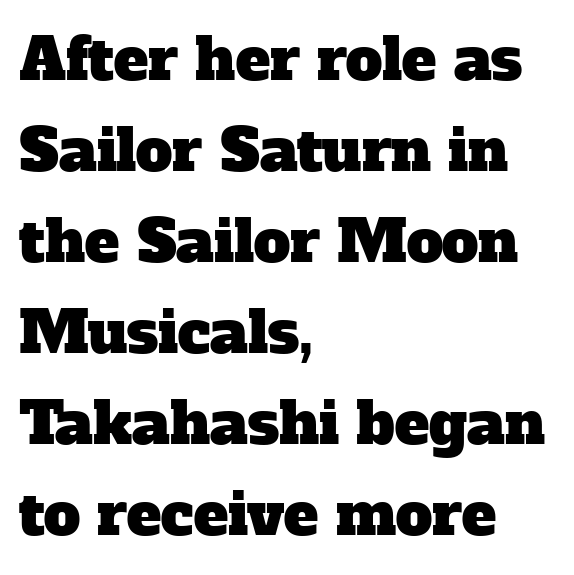
{"serif": "yes", "width": "normal", "stroke_contrast": "low", "x_height": "medium", "monospaced": "no", "underline": "no", "align": "left", "line_spacing": "normal", "line_spacing_ratio": 1.57, "letter_spacing": "normal", "letter_spacing_em": 0.0, "glyph_px": 58}
